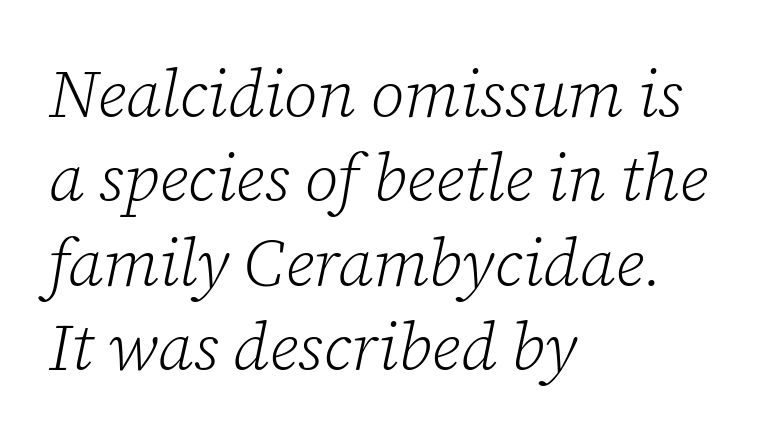
The image shows 66 px light serif type, italic (leaning right); set left-aligned, normal line spacing (1.28x), normal letter spacing, not underlined; low stroke contrast and a medium x-height.
